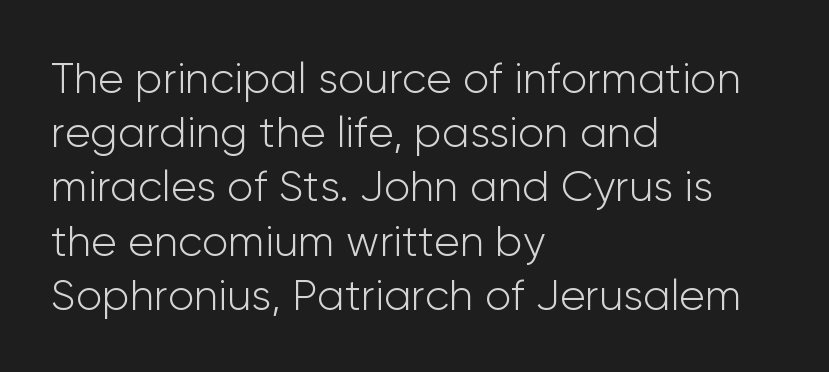
{"serif": "no", "italic": "no", "bold": "no", "weight": "light", "width": "normal", "stroke_contrast": "low", "x_height": "medium", "monospaced": "no", "underline": "no", "align": "left", "line_spacing": "normal", "line_spacing_ratio": 1.26, "letter_spacing": "normal", "letter_spacing_em": 0.0, "glyph_px": 43}
